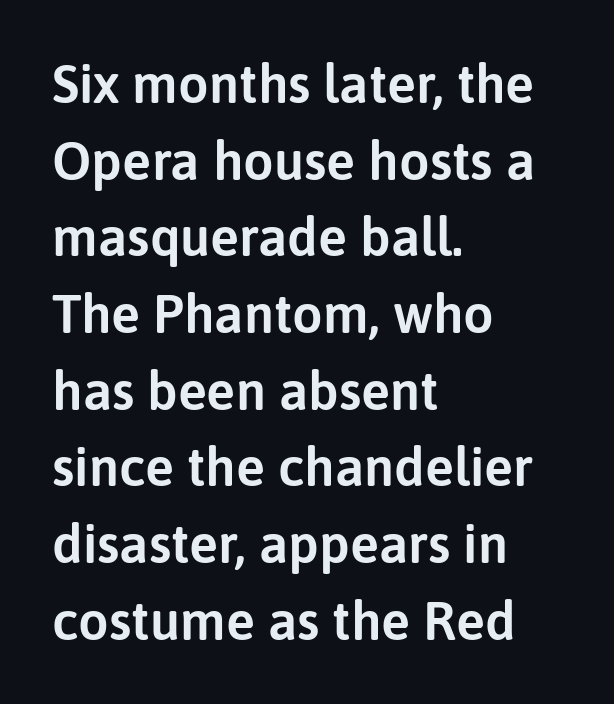
{"serif": "no", "italic": "no", "width": "normal", "stroke_contrast": "low", "x_height": "medium", "monospaced": "no", "underline": "no", "align": "left", "line_spacing": "normal", "line_spacing_ratio": 1.42, "letter_spacing": "normal", "letter_spacing_em": 0.0, "glyph_px": 54}
